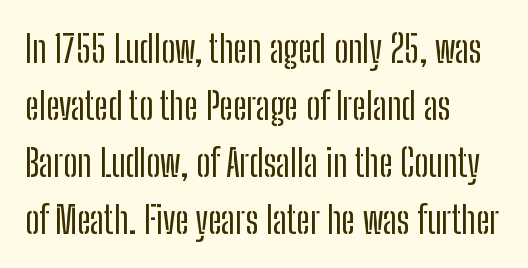
{"serif": "no", "italic": "no", "width": "condensed", "stroke_contrast": "low", "x_height": "medium", "monospaced": "no", "underline": "no", "align": "left", "line_spacing": "normal", "line_spacing_ratio": 1.5, "letter_spacing": "normal", "letter_spacing_em": 0.0, "glyph_px": 38}
